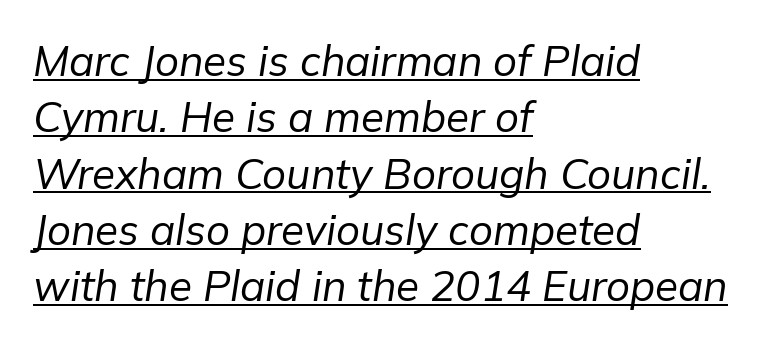
Q: Is the text bold? A: No.
Q: Is the text italic (slanted)? A: Yes, it leans right by about 9 degrees.
Q: Is the text underlined? A: Yes.
Q: How is the paragraph aligned? A: Left-aligned.
Q: Is the spacing between letters normal or unusually wide? A: Normal.
Q: Is the spacing between lines tight, normal or loose? A: Normal.
Q: Width (condensed, normal, or wide)? A: Normal.
Q: Stroke contrast? A: Low.
Q: x-height? A: Medium.
Q: Monospaced? A: No.
